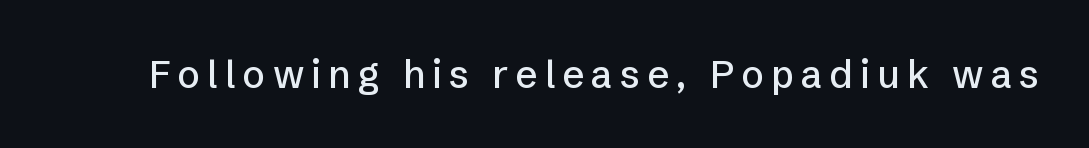
Note the varied advance widths — an 'i' is clearly narrower than an 'm'. Each letter's strokes conclude bluntly, with no projecting serifs. You can tell it's not italic because the verticals are truly vertical. Lines of text with bare space underneath.
